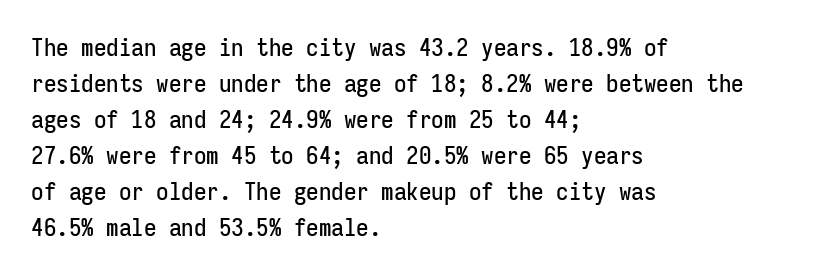
{"italic": "no", "underline": "no", "align": "left", "line_spacing": "normal", "line_spacing_ratio": 1.44, "letter_spacing": "normal", "letter_spacing_em": 0.0, "glyph_px": 25}
